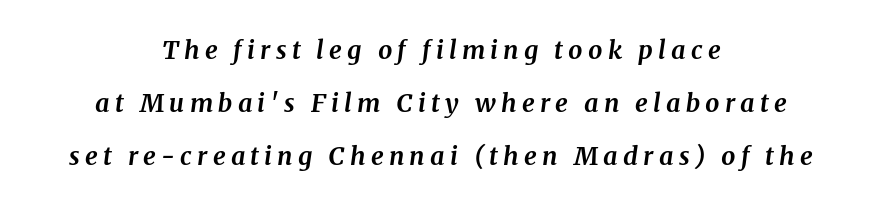
The passage shown is not underscored anywhere. The glyphs have the mass of a bold cut. The lettering tilts uniformly, giving the passage an italic look. What stands out about the letter spacing? Its width — letters are far apart. Rows of type keep a wide berth in the vertical direction. The lines are quadded center.
